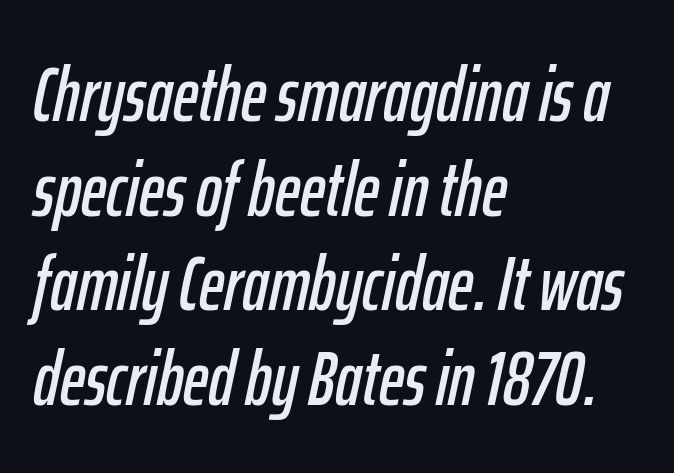
Clear beneath every line of the passage. Note the varied advance widths — an 'i' is clearly narrower than an 'm'. One-word summary of the alignment: left. The whole block is typeset with a tilt. Tracking value appears to be zero — textbook default spacing.
